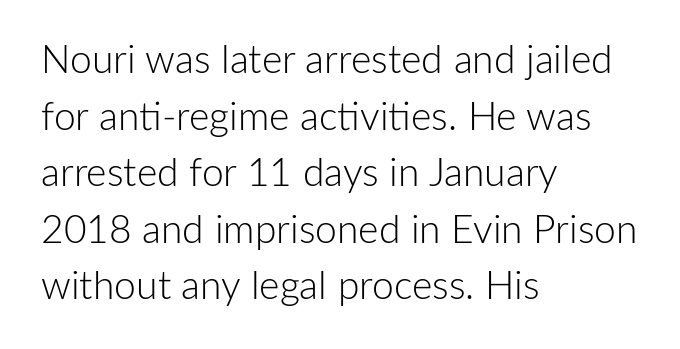
The image shows 39 px light sans-serif type, upright; set left-aligned, normal line spacing (1.45x), normal letter spacing, not underlined; low stroke contrast and a medium x-height.
